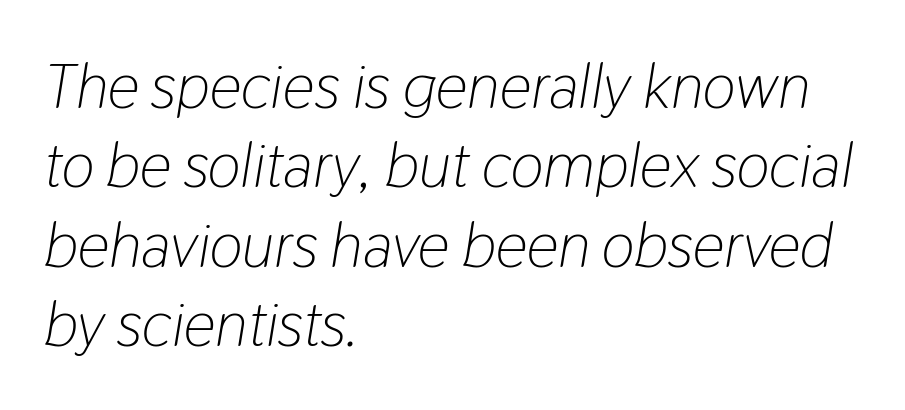
The image shows 63 px light, condensed type, italic (leaning right); set left-aligned, normal line spacing (1.26x), normal letter spacing, not underlined; low stroke contrast and a medium x-height.
